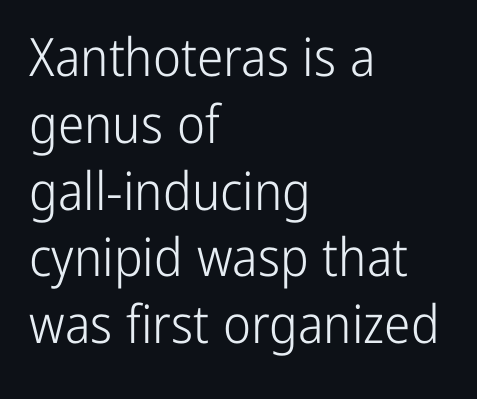
{"serif": "no", "italic": "no", "bold": "no", "weight": "light", "width": "condensed", "stroke_contrast": "low", "x_height": "medium", "monospaced": "no", "underline": "no", "align": "left", "line_spacing": "normal", "line_spacing_ratio": 1.26, "letter_spacing": "normal", "letter_spacing_em": 0.0, "glyph_px": 53}
